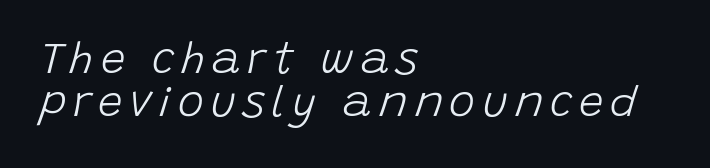
Descenders are the only things crossing below the line. The face used here is proportionally spaced, like ordinary book or web type. The typeface has the unassuming heft of standard copy or less. Slanted lettering throughout. The passage shown stacks its lines with hardly any gap.
